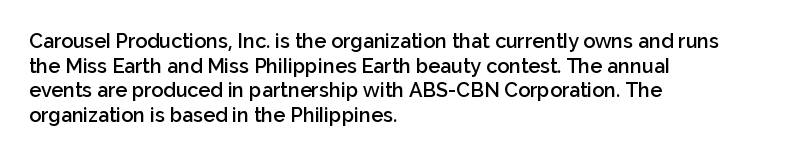
Q: Is the text bold? A: Semi-bold.
Q: Is the text italic (slanted)? A: No, it is upright.
Q: Is the text underlined? A: No.
Q: How is the paragraph aligned? A: Left-aligned.
Q: Is the spacing between letters normal or unusually wide? A: Normal.
